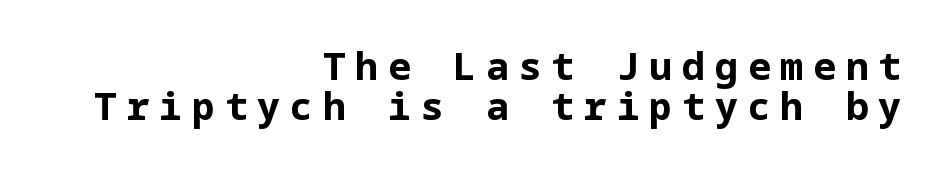
{"serif": "no", "italic": "no", "bold": "yes", "weight": "bold", "width": "normal", "stroke_contrast": "low", "x_height": "medium", "underline": "no", "align": "right", "line_spacing": "tight", "line_spacing_ratio": 1.04, "letter_spacing": "wide", "letter_spacing_em": 0.26, "glyph_px": 38}
